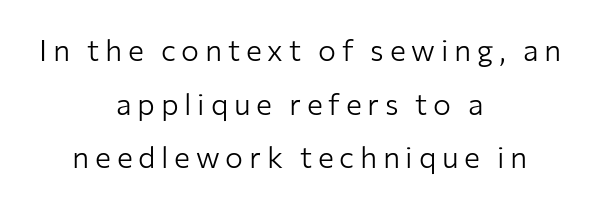
The image shows 30 px light sans-serif type, upright; set centered, line spacing 1.79x, not underlined; low stroke contrast and a medium x-height.
